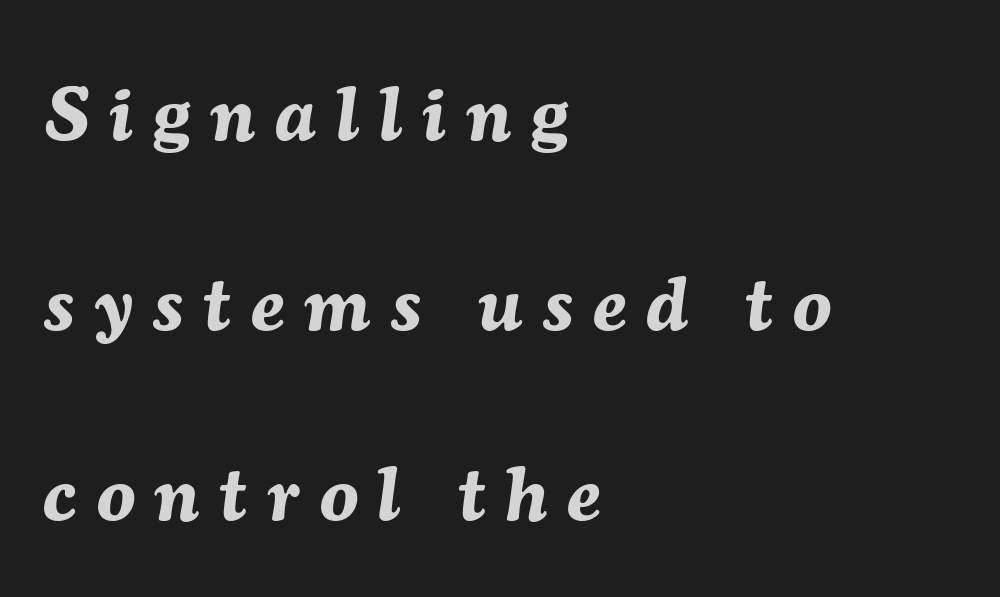
{"italic": "yes", "lean": "right", "slant_degrees": 7, "bold": "yes", "weight": "bold", "width": "normal", "stroke_contrast": "medium", "x_height": "medium", "monospaced": "no", "underline": "no", "align": "left", "line_spacing": "loose", "line_spacing_ratio": 2.47, "letter_spacing": "wide", "letter_spacing_em": 0.26, "glyph_px": 77}
